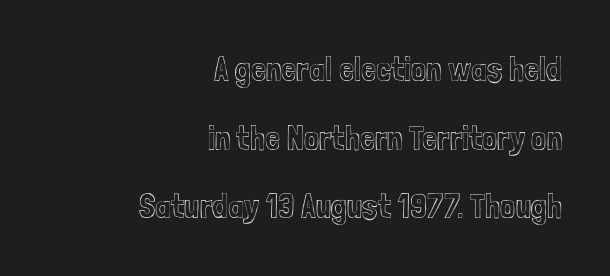
Each line ends at the same right margin while the left side varies. These lines keep a tight, regular rhythm from letter to letter. Think of a printed novel: that variable character pitch is what you see here. Posture: upright roman. Unmarked baselines from the first word to the last. This block would shrink considerably if given ordinary leading; it's expanded now.
